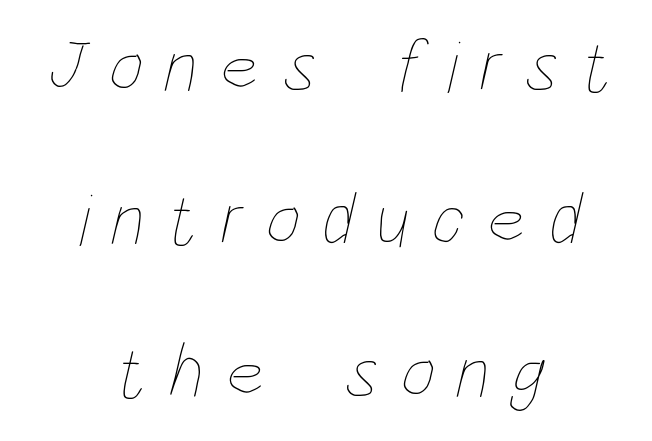
{"bold": "no", "weight": "thin", "width": "condensed", "stroke_contrast": "low", "x_height": "large", "monospaced": "no", "underline": "no", "align": "center", "line_spacing": "loose", "line_spacing_ratio": 2.04, "letter_spacing": "wide", "letter_spacing_em": 0.3, "glyph_px": 75}
